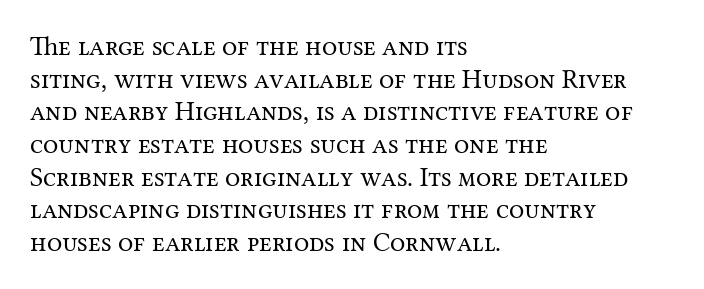
What stands out about the letter spacing? Nothing — it is the standard amount. This is not heavy type; no bold has been used. Just letters on the line, the space beneath them empty. Notice how the stems are strictly vertical — no italics here. This rendering uses left alignment, leaving the right contour irregular.
